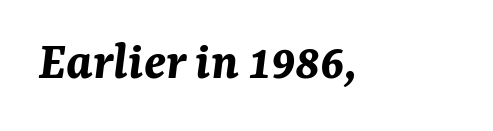
{"italic": "yes", "lean": "right", "slant_degrees": 7, "bold": "yes", "weight": "bold", "width": "normal", "stroke_contrast": "medium", "x_height": "medium", "monospaced": "no", "underline": "no", "letter_spacing": "normal", "letter_spacing_em": 0.0, "glyph_px": 54}
